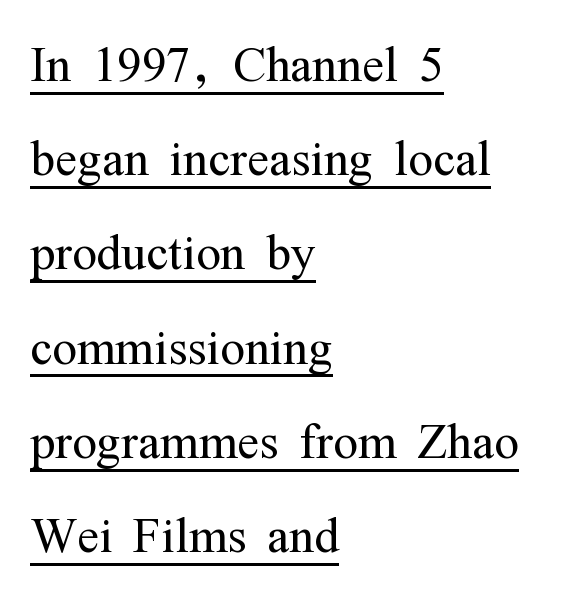
In terms of posture, this sample is upright. The face used here is seriffed, in the tradition of book romans. Each new line begins a customary step beneath the previous one. Do the characters align in a grid? No, the font is proportional. Standard letterfit; no display-style spreading of the glyphs.
